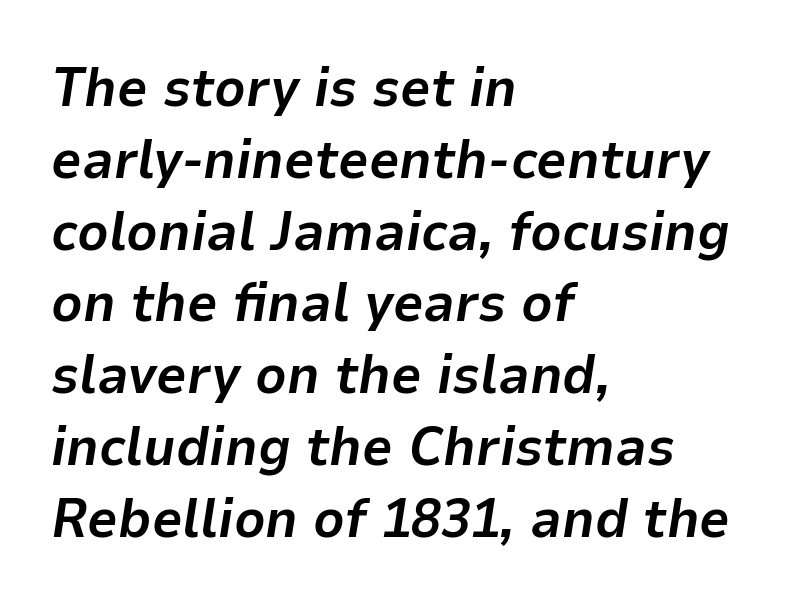
Q: Is the text bold? A: Yes.
Q: Is the text italic (slanted)? A: Yes, it leans right by about 9 degrees.
Q: Is the text underlined? A: No.
Q: How is the paragraph aligned? A: Left-aligned.
Q: Is the spacing between letters normal or unusually wide? A: Normal.
Q: Is the spacing between lines tight, normal or loose? A: Normal.
Q: Width (condensed, normal, or wide)? A: Normal.
Q: Stroke contrast? A: Low.
Q: x-height? A: Medium.
Q: Monospaced? A: No.
